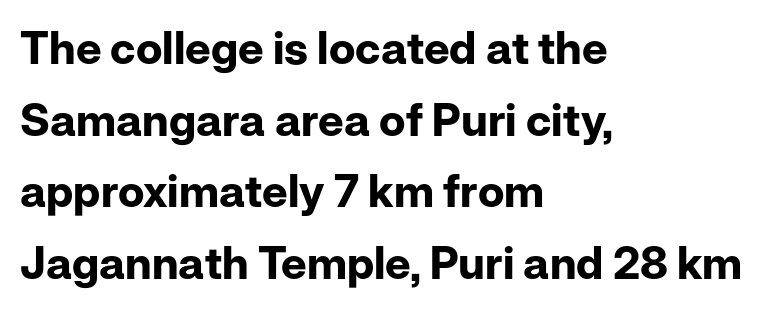
Horizontally, the lines are justified to the leading edge only. Strong, thick strokes mark this as bold type. Nobody drew a line under any word here. No extra tracking has been applied to these lines. Serifs: no, the terminals of the letterforms are clean.
